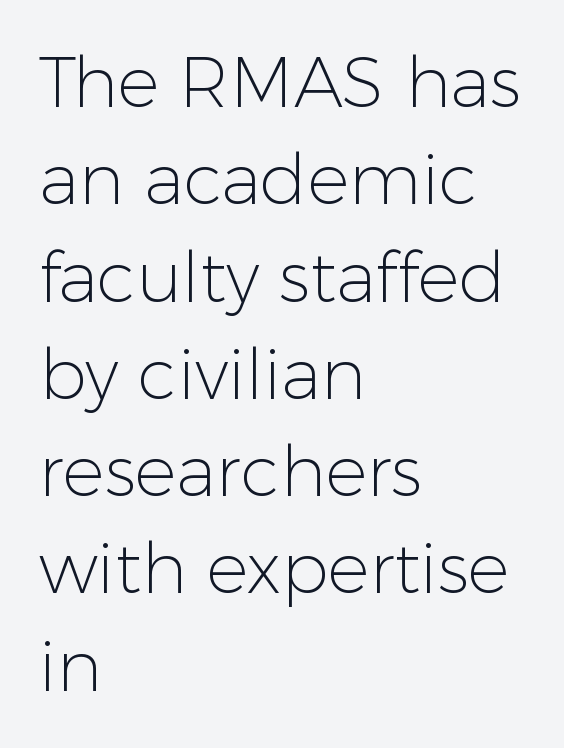
Q: Is the text bold? A: No.
Q: Is the text italic (slanted)? A: No, it is upright.
Q: Is the typeface a serif or a sans-serif typeface? A: Sans-serif.
Q: Is the text underlined? A: No.
Q: How is the paragraph aligned? A: Left-aligned.
Q: Is the spacing between letters normal or unusually wide? A: Normal.
Q: Is the spacing between lines tight, normal or loose? A: Normal.
Q: Width (condensed, normal, or wide)? A: Normal.
Q: Stroke contrast? A: Low.
Q: x-height? A: Medium.
Q: Monospaced? A: No.
